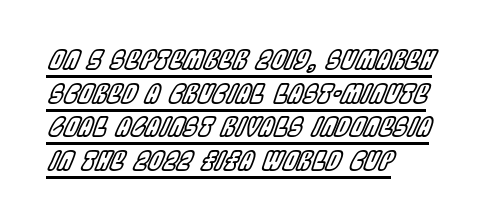
Characters follow at the spacing the type designer built in. Slanted lettering throughout. Leading: standard. Underlined type. Layout note: lines flush left.
